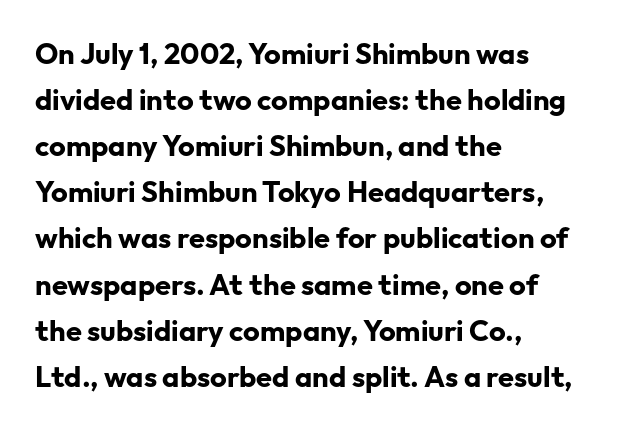
Q: Is the text bold? A: Yes.
Q: Is the text italic (slanted)? A: No, it is upright.
Q: Is the typeface a serif or a sans-serif typeface? A: Sans-serif.
Q: Is the text underlined? A: No.
Q: How is the paragraph aligned? A: Left-aligned.
Q: Is the spacing between letters normal or unusually wide? A: Normal.
Q: Is the spacing between lines tight, normal or loose? A: Normal.
Q: Width (condensed, normal, or wide)? A: Normal.
Q: Stroke contrast? A: Low.
Q: x-height? A: Medium.
Q: Monospaced? A: No.
